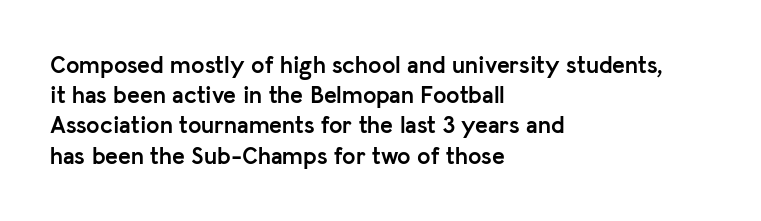
The image shows 24 px bold type, upright; set left-aligned, normal line spacing (1.26x), normal letter spacing, not underlined.
